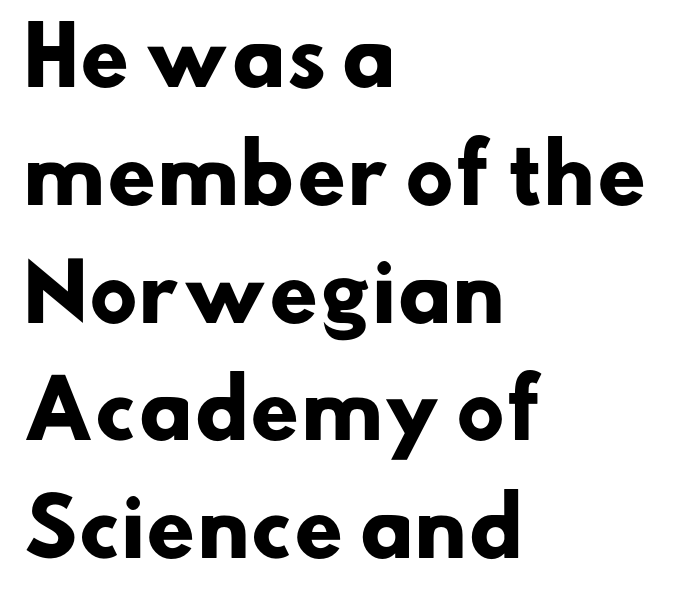
Q: Is the text bold? A: Yes.
Q: Is the typeface a serif or a sans-serif typeface? A: Sans-serif.
Q: Is the text underlined? A: No.
Q: How is the paragraph aligned? A: Left-aligned.
Q: Is the spacing between letters normal or unusually wide? A: Normal.
Q: Is the spacing between lines tight, normal or loose? A: Normal.
Q: Width (condensed, normal, or wide)? A: Normal.
Q: Stroke contrast? A: Low.
Q: x-height? A: Small.
Q: Monospaced? A: No.
